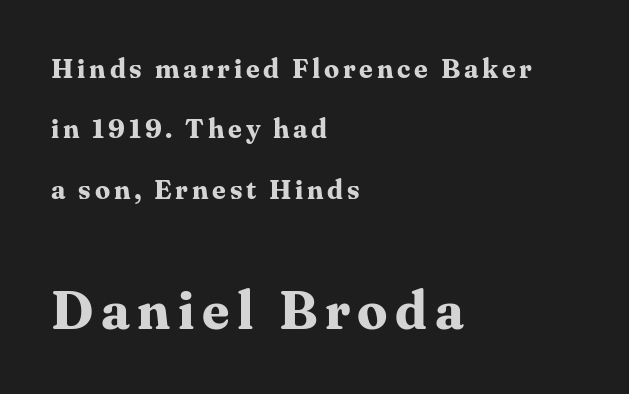
{"serif": "yes", "italic": "no", "bold": "yes", "weight": "bold", "width": "normal", "stroke_contrast": "medium", "x_height": "medium", "monospaced": "no", "underline": "no", "align": "left", "line_spacing": "loose", "line_spacing_ratio": 2.24, "larger_block": "second", "size_ratio": 2.0, "glyph_px": 54}
